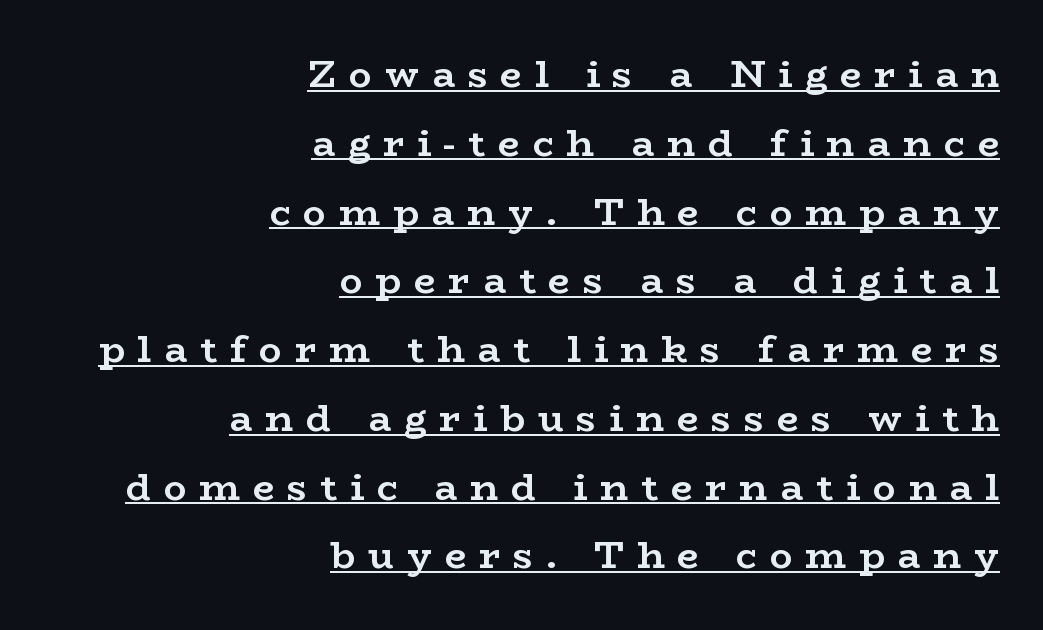
The image shows 38 px semibold, wide serif type, upright; set right-aligned, line spacing 1.81x, unusually wide letter spacing (+0.34 em), underlined; low stroke contrast and a medium x-height.
